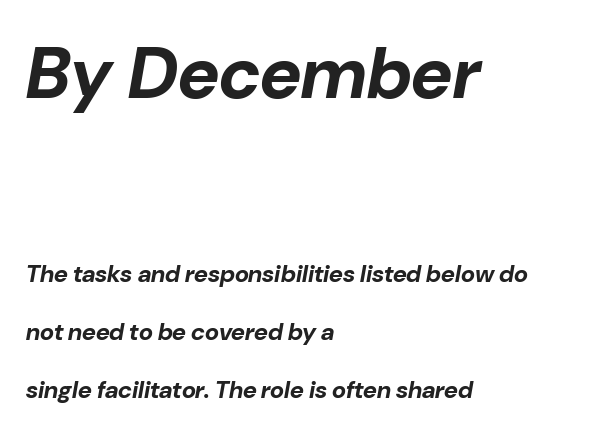
Q: Is the text bold? A: Yes.
Q: Is the text italic (slanted)? A: Yes, it leans right by about 10 degrees.
Q: Is the text underlined? A: No.
Q: How is the paragraph aligned? A: Left-aligned.
Q: Is the spacing between letters normal or unusually wide? A: Normal.
Q: Is the spacing between lines tight, normal or loose? A: Loose.
Q: Which block of text is set in a larger size, the first (top) or the second (bottom)? A: The first (top) one.
Q: Width (condensed, normal, or wide)? A: Normal.
Q: Stroke contrast? A: Low.
Q: x-height? A: Medium.
Q: Monospaced? A: No.
